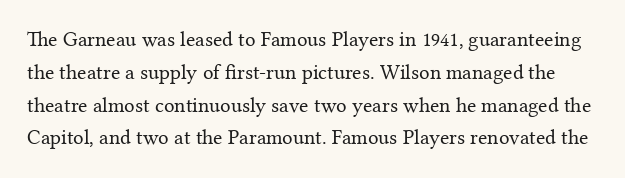
No italicization has been applied; the sample stays upright. Rows of type keep a routine distance in the vertical direction. Bare-footed words on every line. Tracking here is standard; glyphs follow each other at the usual distance. No extra ink here — the face is not bold.
